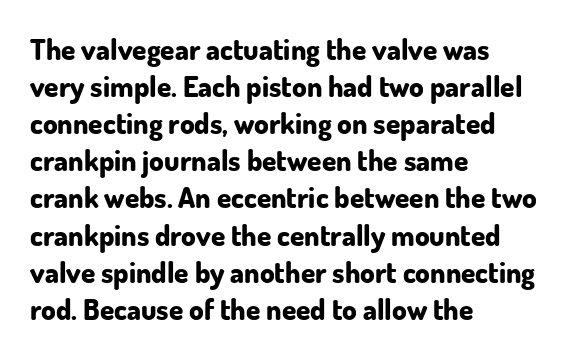
{"serif": "no", "italic": "no", "bold": "yes", "weight": "bold", "width": "normal", "stroke_contrast": "low", "x_height": "small", "monospaced": "no", "underline": "no", "align": "left", "line_spacing": "normal", "line_spacing_ratio": 1.28, "letter_spacing": "normal", "letter_spacing_em": 0.0, "glyph_px": 29}
